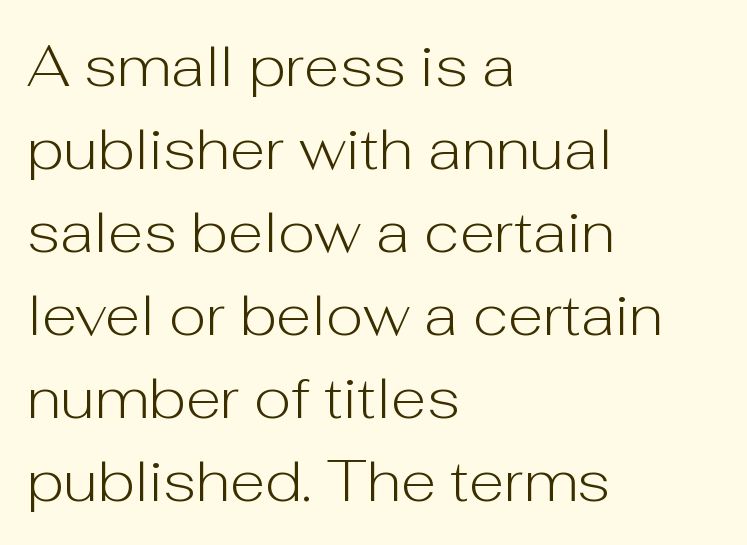
{"serif": "no", "italic": "no", "bold": "no", "weight": "light", "width": "normal", "stroke_contrast": "low", "x_height": "medium", "monospaced": "no", "underline": "no", "align": "left", "line_spacing": "normal", "line_spacing_ratio": 1.43, "letter_spacing": "normal", "letter_spacing_em": 0.0, "glyph_px": 58}
